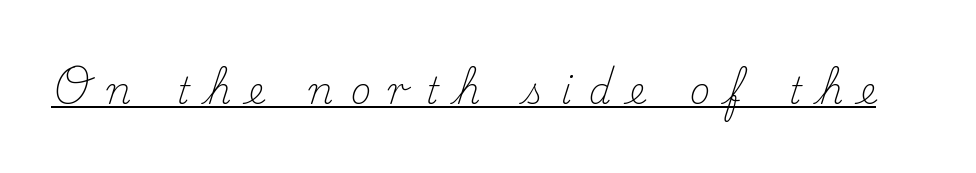
Q: Is the text bold? A: No.
Q: Is the text italic (slanted)? A: Yes.
Q: Is the typeface a serif or a sans-serif typeface? A: Serif.
Q: Is the text underlined? A: Yes.
Q: Is the spacing between letters normal or unusually wide? A: Unusually wide.
Q: Width (condensed, normal, or wide)? A: Normal.
Q: Stroke contrast? A: Medium.
Q: x-height? A: Small.
Q: Monospaced? A: No.
